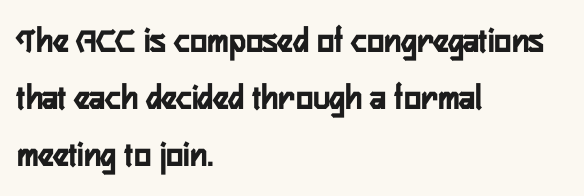
The passage shown has conventional tracking throughout. These lines sit exactly where default settings would place them. Every character sits straight up, as roman type does. How heavy is the stroke? Heavy — this is a bold.
